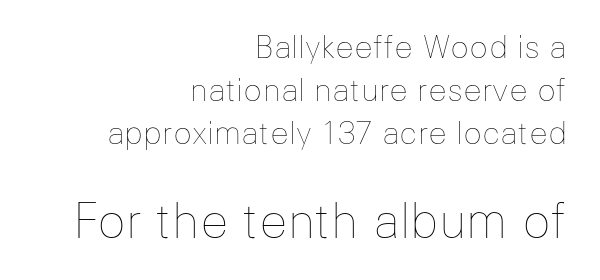
{"italic": "no", "bold": "no", "weight": "thin", "width": "normal", "stroke_contrast": "low", "x_height": "medium", "monospaced": "no", "underline": "no", "align": "right", "line_spacing": "normal", "line_spacing_ratio": 1.38, "letter_spacing": "normal", "letter_spacing_em": 0.0, "larger_block": "second", "size_ratio": 1.52, "glyph_px": 47}
